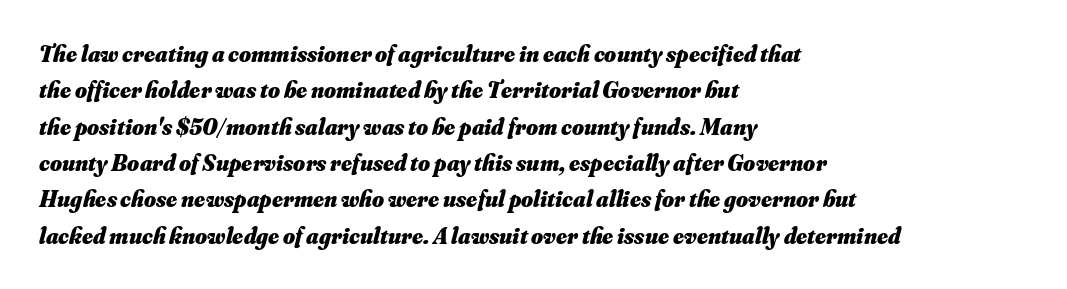
{"italic": "yes", "lean": "right", "slant_degrees": 16, "bold": "yes", "underline": "no", "align": "left", "line_spacing": "normal", "line_spacing_ratio": 1.58, "letter_spacing": "normal", "letter_spacing_em": 0.0, "glyph_px": 23}
